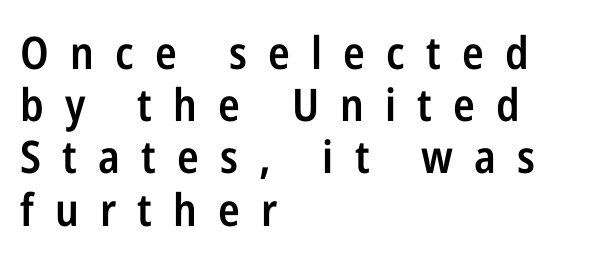
Q: Is the text bold? A: Semi-bold.
Q: Is the text italic (slanted)? A: No, it is upright.
Q: Is the typeface a serif or a sans-serif typeface? A: Sans-serif.
Q: Is the text underlined? A: No.
Q: How is the paragraph aligned? A: Left-aligned.
Q: Is the spacing between letters normal or unusually wide? A: Unusually wide.
Q: Width (condensed, normal, or wide)? A: Condensed.
Q: Stroke contrast? A: Low.
Q: x-height? A: Medium.
Q: Monospaced? A: No.
